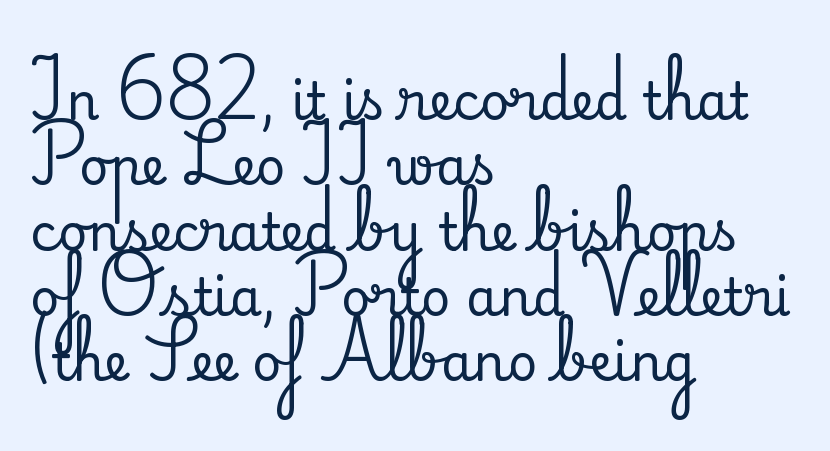
Q: Is the text italic (slanted)? A: No, it is upright.
Q: Is the typeface a serif or a sans-serif typeface? A: Serif.
Q: Is the text underlined? A: No.
Q: How is the paragraph aligned? A: Left-aligned.
Q: Is the spacing between letters normal or unusually wide? A: Normal.
Q: Is the spacing between lines tight, normal or loose? A: Normal.
Q: Width (condensed, normal, or wide)? A: Normal.
Q: Stroke contrast? A: Medium.
Q: x-height? A: Small.
Q: Monospaced? A: No.
